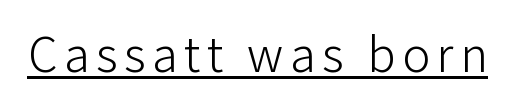
The face used here is a sans, in the tradition of grotesques and geometrics. The rendering uses natural spacing where letterforms have individual widths. Is the type heavy? It reads as light-to-regular instead. The lettering holds an erect, upright posture throughout. Underlined type.
